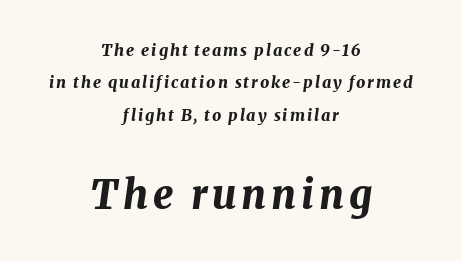
The image shows 40 px bold type, italic (leaning right); set centered, loose line spacing (2.03x), not underlined; the second (bottom) block is 2.5x larger; medium stroke contrast and a medium x-height.
